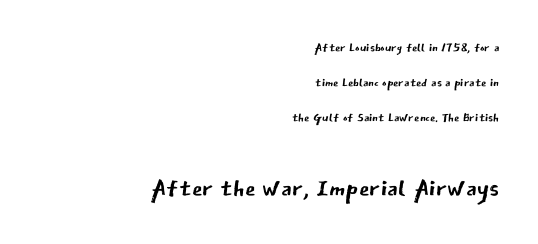
The image shows 34 px regular-weight sans-serif type, upright; set right-aligned, loose line spacing (2.05x), normal letter spacing, not underlined; the second (bottom) block is 2.0x larger; low stroke contrast and a medium x-height.
